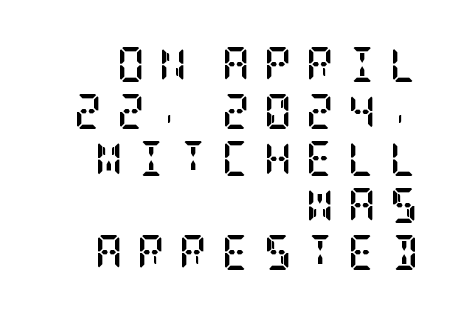
The image shows 35 px semibold, condensed serif type, upright; set right-aligned, normal line spacing (1.34x), unusually wide letter spacing (+0.39 em), not underlined; low stroke contrast and a large x-height.
